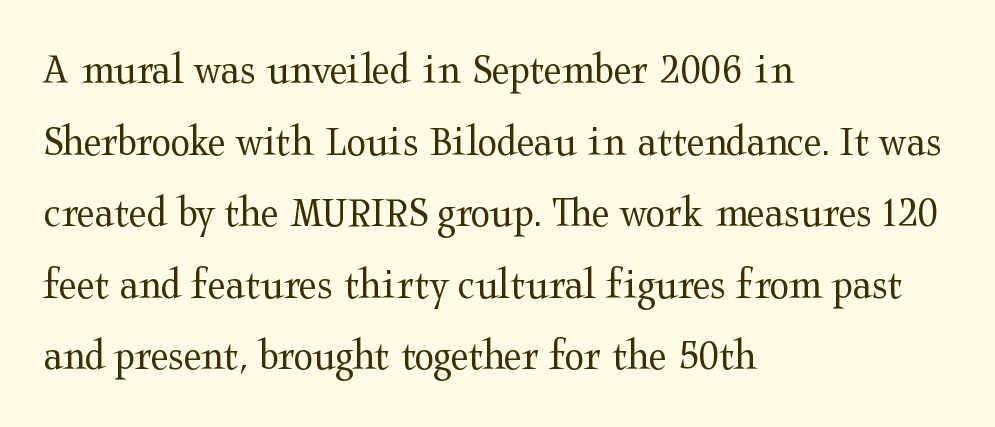
Q: Is the text bold? A: No.
Q: Is the text italic (slanted)? A: No, it is upright.
Q: Is the typeface a serif or a sans-serif typeface? A: Serif.
Q: Is the text underlined? A: No.
Q: How is the paragraph aligned? A: Left-aligned.
Q: Is the spacing between letters normal or unusually wide? A: Normal.
Q: Is the spacing between lines tight, normal or loose? A: Normal.
Q: Width (condensed, normal, or wide)? A: Wide.
Q: Stroke contrast? A: Medium.
Q: x-height? A: Medium.
Q: Monospaced? A: No.
